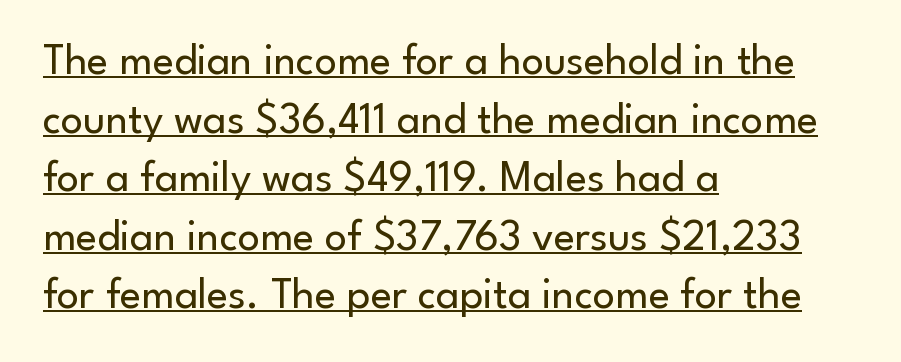
{"serif": "no", "italic": "no", "bold": "no", "weight": "regular", "width": "normal", "stroke_contrast": "low", "x_height": "small", "monospaced": "no", "underline": "yes", "align": "left", "line_spacing": "normal", "line_spacing_ratio": 1.33, "letter_spacing": "normal", "letter_spacing_em": 0.0, "glyph_px": 44}
